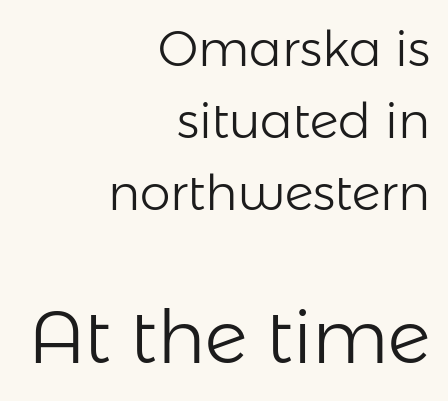
The compositor pushed each line to the right boundary. The space beneath each line is pristine and unruled. The face looks like a standard text weight, possibly lighter. Here the designer chose a conventional face with non-uniform glyph widths. The rendering uses a moderate line-height, typical for paragraphs.
